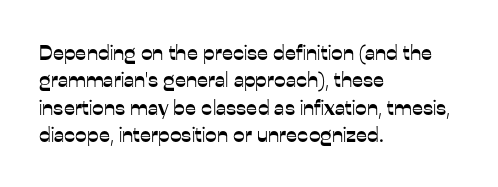
You could call the tracking neutral — neither tight nor loose. Honestly, there is no underline to notice here at all. This is roman type, the default non-slanted kind. Compared with a centered layout, this one pins lines to the left instead. Interline gaps are of average width in this sample.
